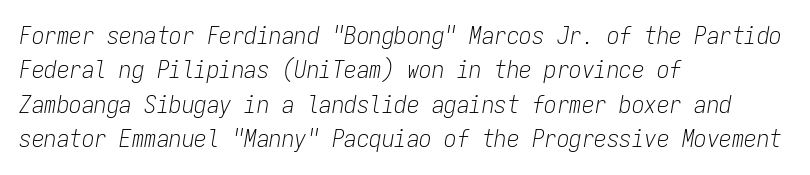
{"italic": "yes", "lean": "right", "slant_degrees": 9, "bold": "no", "underline": "no", "align": "left", "line_spacing": "normal", "line_spacing_ratio": 1.38, "letter_spacing": "normal", "letter_spacing_em": 0.0, "glyph_px": 25}
